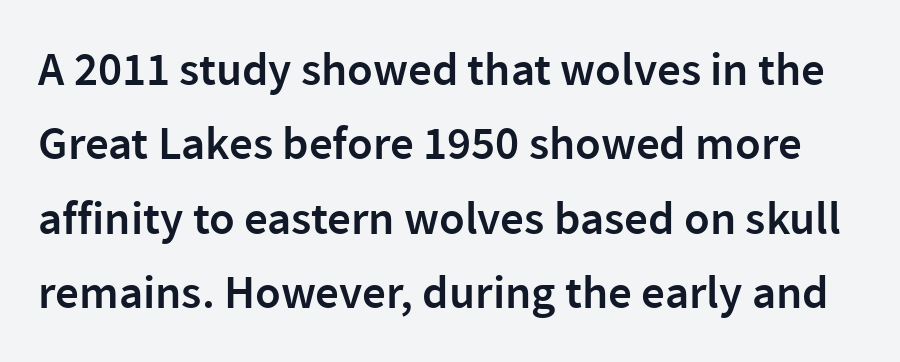
The image shows 47 px semibold sans-serif type, upright; set normal line spacing (1.58x), normal letter spacing, not underlined; low stroke contrast and a medium x-height.
